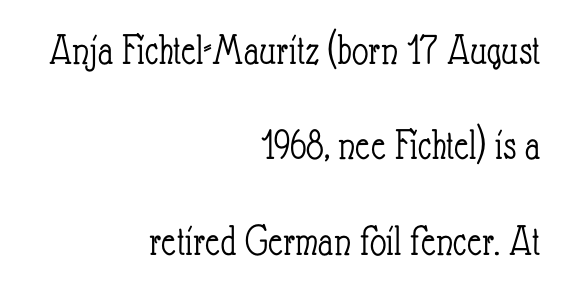
Bold? No — there's no thickening of the strokes. These lines stand farther apart than default settings would place them. The zone under the glyphs is completely vacant. The setting favours the right margin, as signatures and pull-quotes sometimes do. Quick note: not italic, upright. The gaps between neighbouring characters are ordinary and unremarkable.
